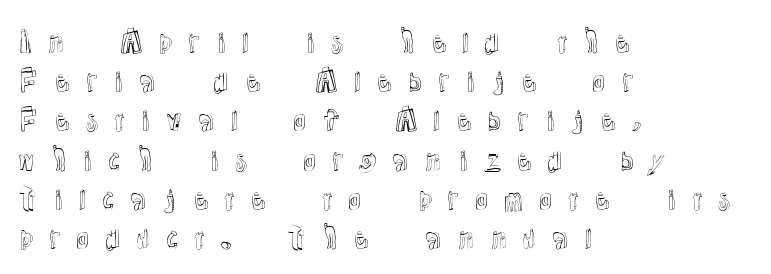
All the whitespace from short lines collects on the right. You can tell it's not italic because the verticals are truly vertical. Varying glyph widths throughout — classic text-font behaviour. Decoration check: the copy has no underline. Vertically, the passage feels balanced, rows spaced as you'd expect. Tracking value appears strongly positive — letters spread wide.
